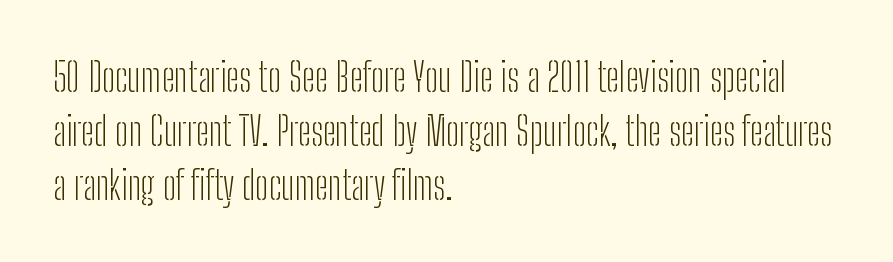
Q: Is the text bold? A: No.
Q: Is the text italic (slanted)? A: No, it is upright.
Q: Is the typeface a serif or a sans-serif typeface? A: Sans-serif.
Q: Is the text underlined? A: No.
Q: How is the paragraph aligned? A: Left-aligned.
Q: Is the spacing between letters normal or unusually wide? A: Normal.
Q: Is the spacing between lines tight, normal or loose? A: Normal.
Q: Width (condensed, normal, or wide)? A: Condensed.
Q: Stroke contrast? A: Low.
Q: x-height? A: Medium.
Q: Monospaced? A: No.
